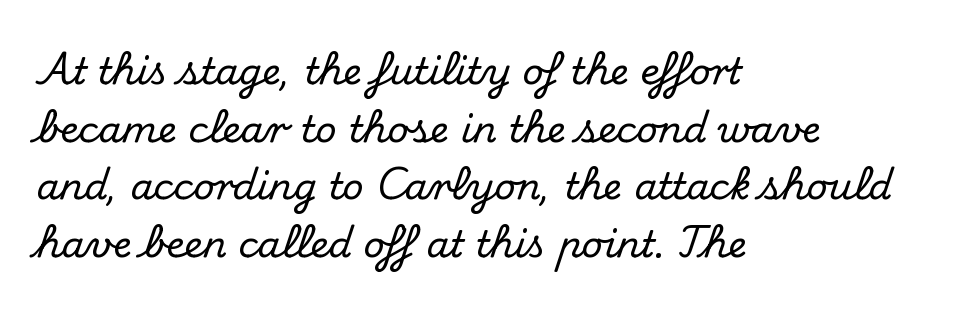
The image shows 37 px serif type; set left-aligned, normal line spacing (1.56x), normal letter spacing, not underlined; medium stroke contrast and a small x-height.
